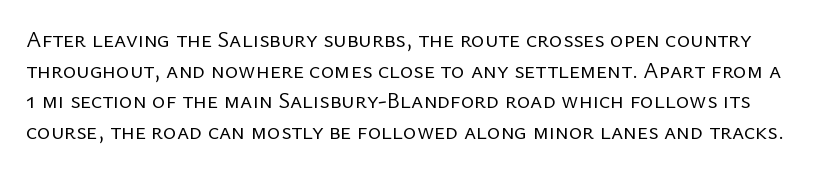
Rule under the text: the space is simply empty. A normal amount of white space separates one row of letters from the next. Stroke thickness stays within the range of a standard reading face or lighter. Characters remain perfectly vertical along every line. Short note: letters normally spaced.
